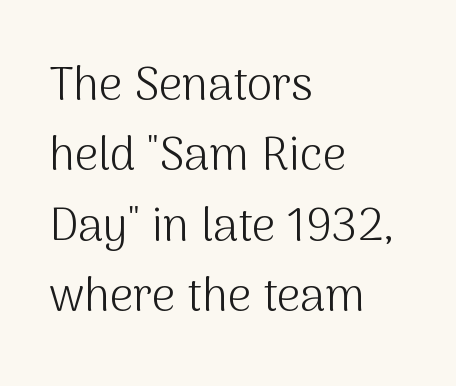
Q: Is the text bold? A: No.
Q: Is the text italic (slanted)? A: No, it is upright.
Q: Is the typeface a serif or a sans-serif typeface? A: Sans-serif.
Q: Is the text underlined? A: No.
Q: How is the paragraph aligned? A: Left-aligned.
Q: Is the spacing between letters normal or unusually wide? A: Normal.
Q: Is the spacing between lines tight, normal or loose? A: Normal.
Q: Width (condensed, normal, or wide)? A: Normal.
Q: Stroke contrast? A: Medium.
Q: x-height? A: Medium.
Q: Monospaced? A: No.
